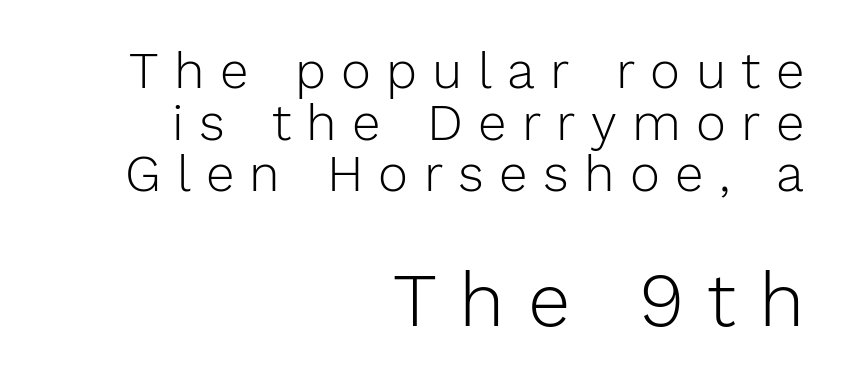
{"serif": "no", "italic": "no", "bold": "no", "weight": "light", "width": "normal", "stroke_contrast": "low", "x_height": "medium", "monospaced": "no", "underline": "no", "align": "right", "line_spacing": "tight", "line_spacing_ratio": 1.01, "letter_spacing": "wide", "letter_spacing_em": 0.3, "larger_block": "second", "size_ratio": 1.49, "glyph_px": 76}
